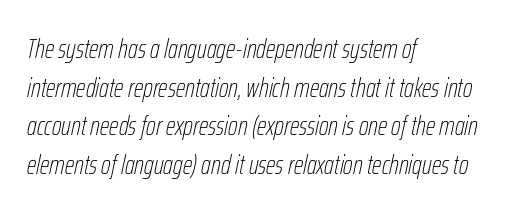
{"italic": "yes", "lean": "right", "slant_degrees": 12, "bold": "no", "underline": "no", "align": "left", "line_spacing": "normal", "line_spacing_ratio": 1.43, "letter_spacing": "normal", "letter_spacing_em": 0.0, "glyph_px": 27}
